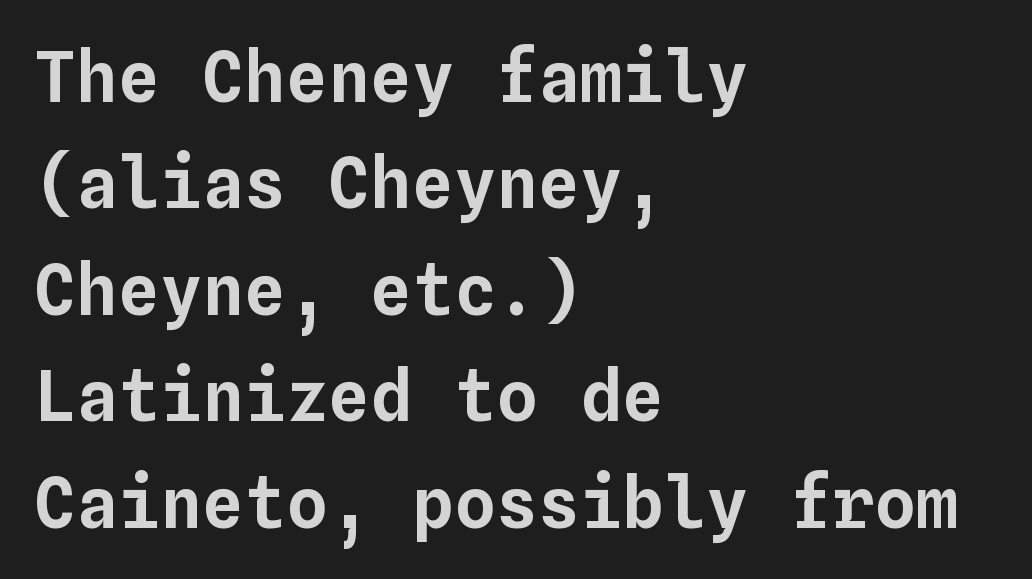
{"italic": "no", "width": "normal", "stroke_contrast": "low", "x_height": "medium", "monospaced": "yes", "underline": "no", "align": "left", "line_spacing": "normal", "line_spacing_ratio": 1.52, "letter_spacing": "normal", "letter_spacing_em": 0.0, "glyph_px": 70}
